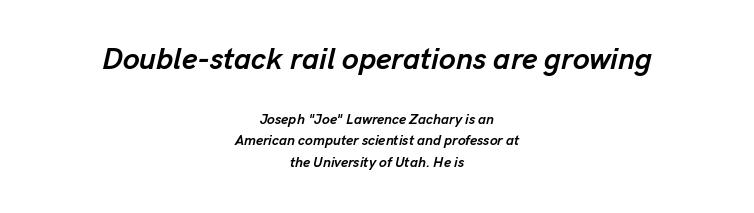
Which of the two is more prominent by size? The first, at the top. Italic: yes, the glyphs are oblique. A typesetter would call this proportional, since set widths differ per character. Reading down the block, each line starts at a different indent, mirrored at its end. If you measured baseline to baseline, you'd find a middling distance. The gaps between neighbouring characters are ordinary and unremarkable.
